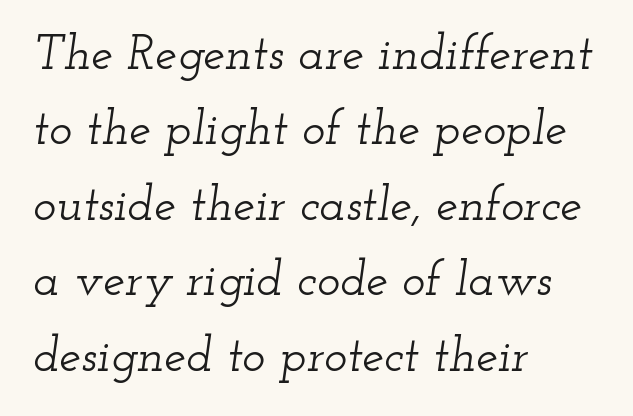
{"serif": "yes", "italic": "yes", "lean": "right", "slant_degrees": 12, "width": "wide", "stroke_contrast": "low", "x_height": "small", "monospaced": "no", "underline": "no", "align": "left", "line_spacing": "normal", "line_spacing_ratio": 1.54, "letter_spacing": "normal", "letter_spacing_em": 0.0, "glyph_px": 49}
